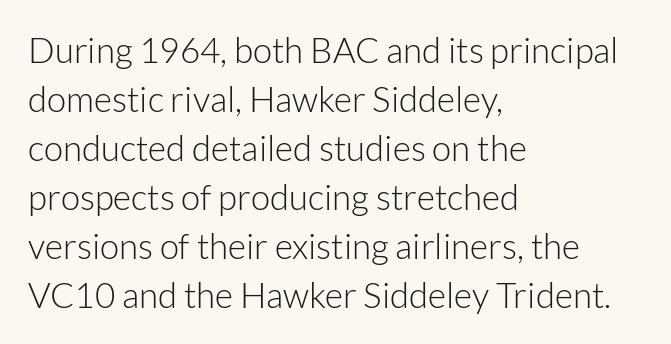
The image shows 35 px light sans-serif type, upright; set left-aligned, normal line spacing (1.4x), normal letter spacing, not underlined; low stroke contrast and a medium x-height.
